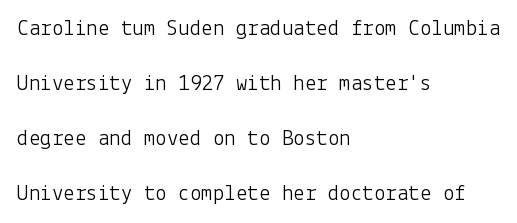
Q: Is the text bold? A: No.
Q: Is the text italic (slanted)? A: No, it is upright.
Q: Is the text underlined? A: No.
Q: How is the paragraph aligned? A: Left-aligned.
Q: Is the spacing between letters normal or unusually wide? A: Normal.
Q: Is the spacing between lines tight, normal or loose? A: Loose.
